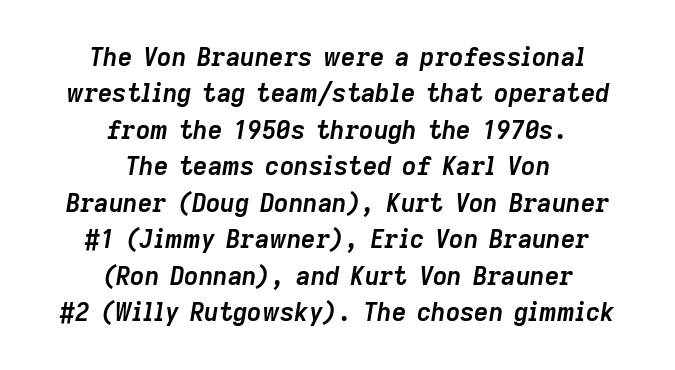
Q: Is the text bold? A: Yes.
Q: Is the text italic (slanted)? A: Yes, it leans right by about 9 degrees.
Q: Is the text underlined? A: No.
Q: How is the paragraph aligned? A: Centered.
Q: Is the spacing between letters normal or unusually wide? A: Normal.
Q: Is the spacing between lines tight, normal or loose? A: Normal.
